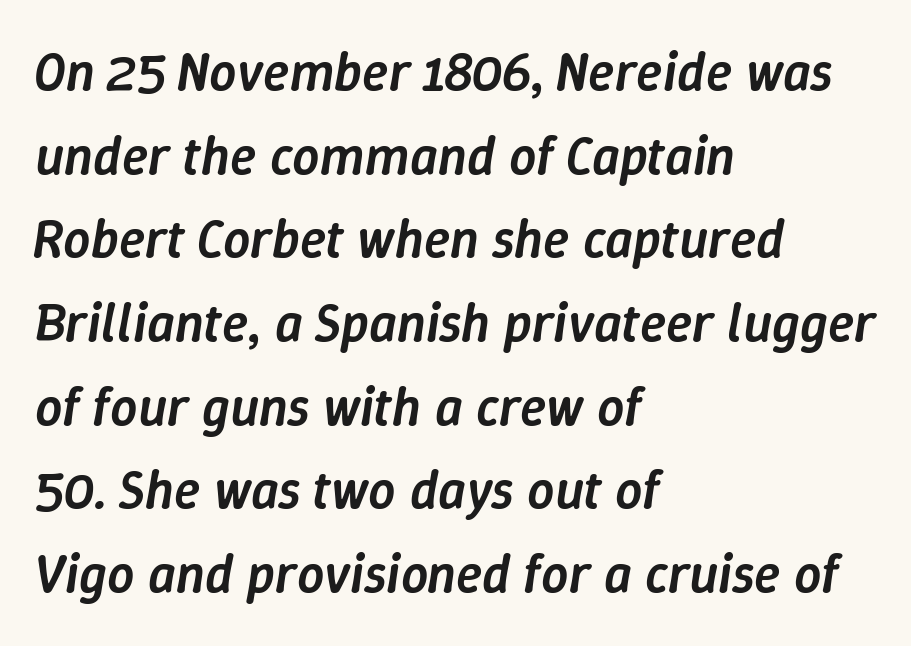
{"italic": "yes", "lean": "right", "slant_degrees": 9, "bold": "semi", "weight": "semibold", "width": "normal", "stroke_contrast": "low", "x_height": "medium", "monospaced": "no", "underline": "no", "align": "left", "line_spacing": "normal", "line_spacing_ratio": 1.55, "letter_spacing": "normal", "letter_spacing_em": 0.0, "glyph_px": 54}
